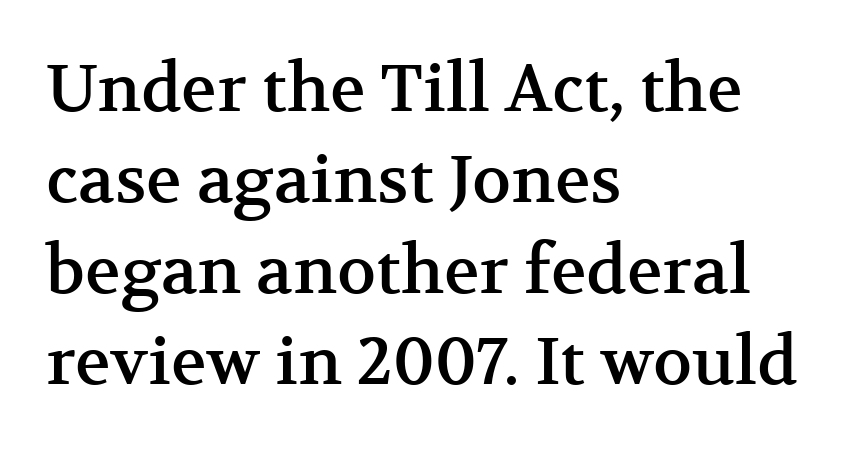
There is no visible air inserted between adjacent glyphs. Successive baselines arrive at the customary interval. Style check: upright. Casual observation: everything's shoved over to the left. The foot of each line stays bare and open. To sum up the face: it has serifs.
